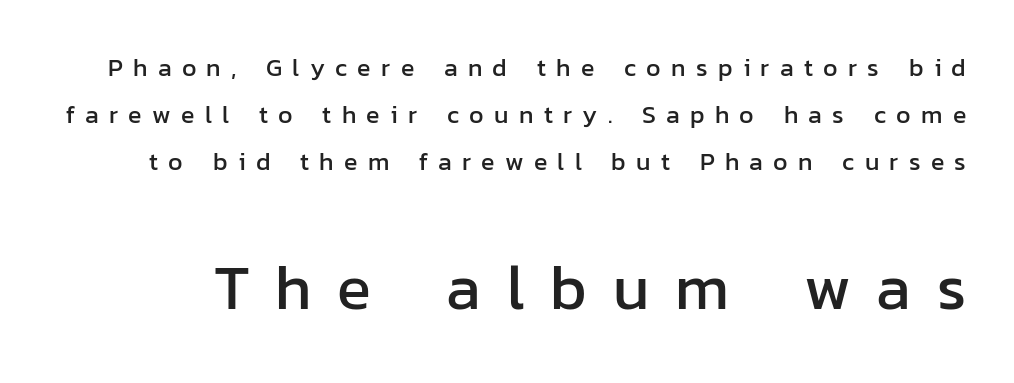
{"serif": "no", "italic": "no", "width": "normal", "stroke_contrast": "low", "x_height": "medium", "monospaced": "no", "underline": "no", "line_spacing_ratio": 1.88, "letter_spacing": "wide", "letter_spacing_em": 0.41, "larger_block": "second", "size_ratio": 2.52, "glyph_px": 63}
